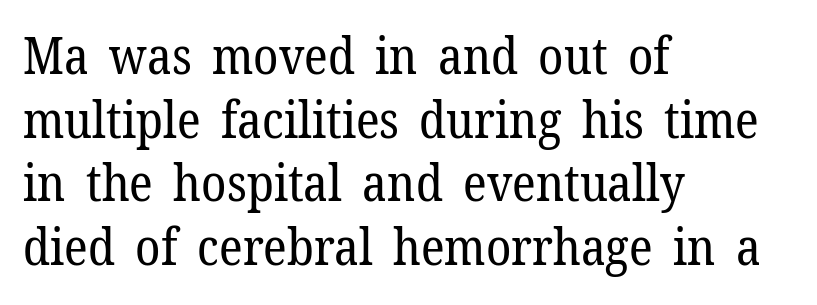
The image shows 51 px regular-weight serif type, upright; set left-aligned, normal line spacing (1.25x), normal letter spacing, not underlined; low stroke contrast and a medium x-height.
